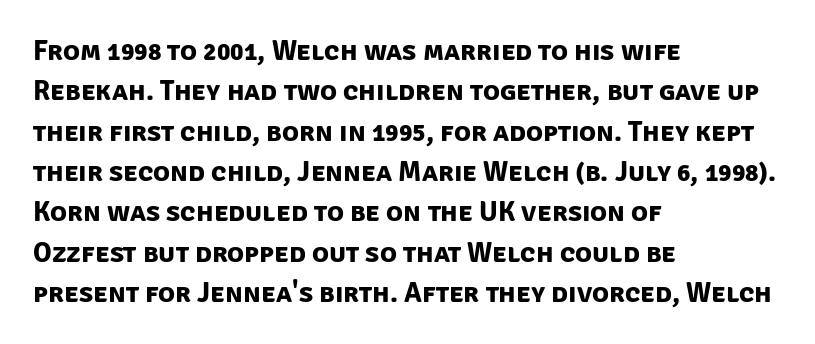
Q: Is the text bold? A: Yes.
Q: Is the typeface a serif or a sans-serif typeface? A: Sans-serif.
Q: Is the text underlined? A: No.
Q: How is the paragraph aligned? A: Left-aligned.
Q: Is the spacing between letters normal or unusually wide? A: Normal.
Q: Is the spacing between lines tight, normal or loose? A: Normal.
Q: Width (condensed, normal, or wide)? A: Normal.
Q: Stroke contrast? A: Low.
Q: x-height? A: Large.
Q: Monospaced? A: No.
